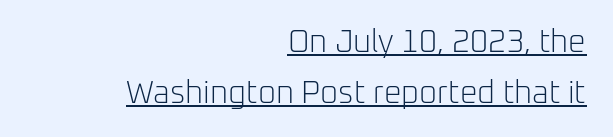
Q: Is the text bold? A: No.
Q: Is the text italic (slanted)? A: No, it is upright.
Q: Is the typeface a serif or a sans-serif typeface? A: Sans-serif.
Q: Is the text underlined? A: Yes.
Q: How is the paragraph aligned? A: Right-aligned.
Q: Is the spacing between letters normal or unusually wide? A: Normal.
Q: Is the spacing between lines tight, normal or loose? A: Normal.
Q: Width (condensed, normal, or wide)? A: Normal.
Q: Stroke contrast? A: Low.
Q: x-height? A: Medium.
Q: Monospaced? A: No.
